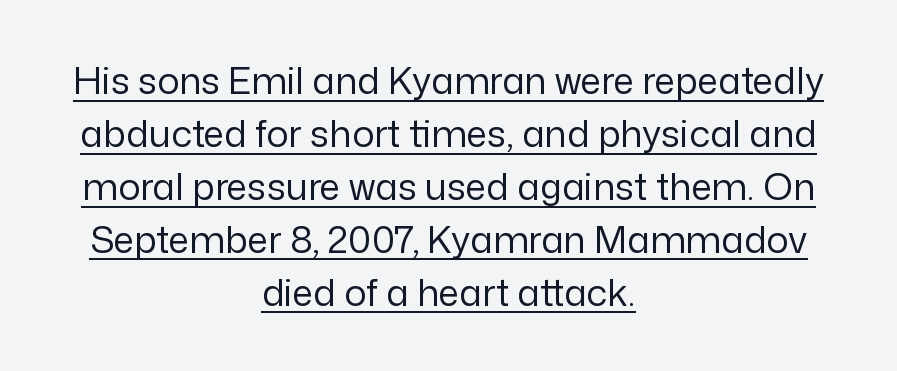
Horizontal bands of white between lines are of average thickness. Ink coverage per letter is moderate at most. These lines are centered, leaving both edges ragged. Underline: present. Looks like regular typesetting: each glyph gets only the width it needs.
